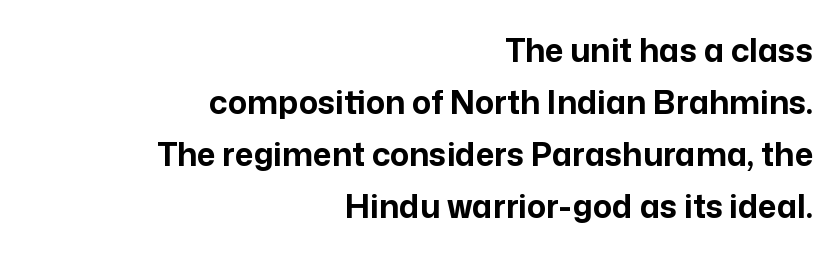
Posture: upright roman. The passage shown has conventional tracking throughout. Nobody drew a line under any word here. Thick stems and heavy bowls — unmistakably bold. Is there much room between lines? A standard amount, neither cramped nor airy. Alignment: flush right.
